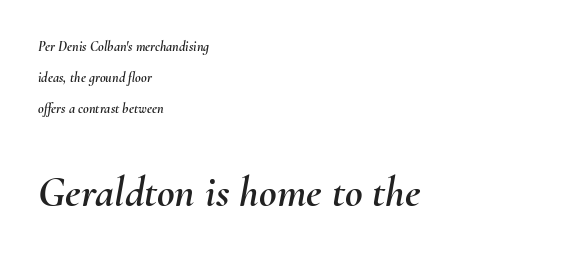
The image shows 43 px text type, italic (leaning right); set left-aligned, loose line spacing (2.23x), normal letter spacing, not underlined; the second (bottom) block is 3.07x larger; medium stroke contrast and a small x-height.
